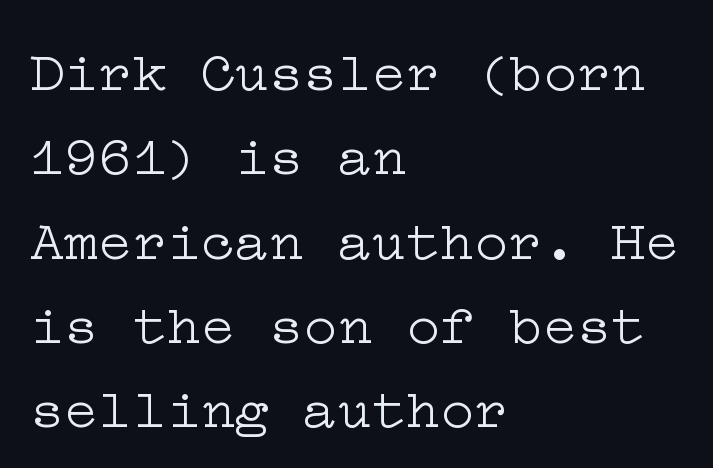
The image shows 57 px light, wide serif type, upright; set left-aligned, normal line spacing (1.48x), normal letter spacing, not underlined; low stroke contrast and a medium x-height.
